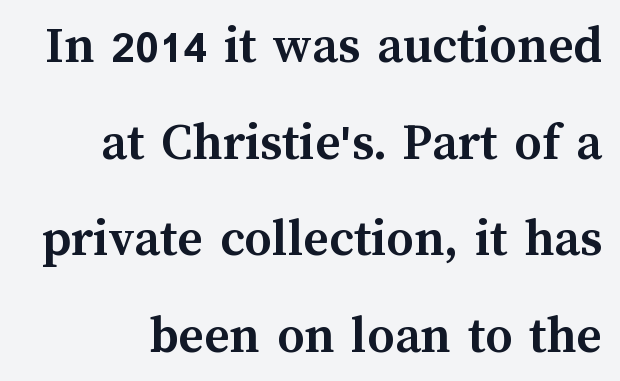
Varying glyph widths throughout — classic text-font behaviour. A typesetter would call this zero additional tracking. The strip under each line holds only bare page. The lettering stays uniformly vertical, giving the passage a roman look. The font is running at its bold setting.
